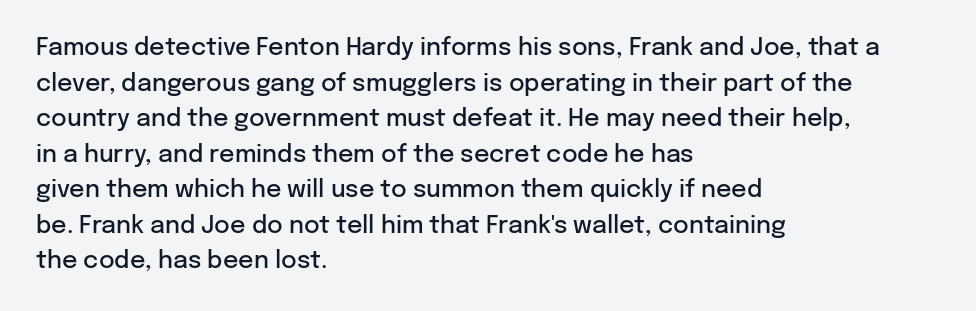
{"italic": "no", "bold": "semi", "underline": "no", "align": "left", "line_spacing": "normal", "line_spacing_ratio": 1.48, "letter_spacing": "normal", "letter_spacing_em": 0.0, "glyph_px": 24}
